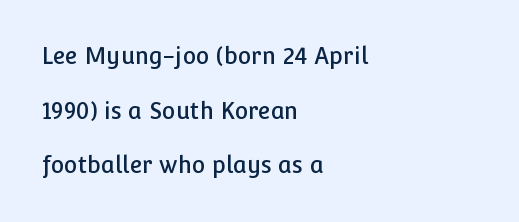
{"italic": "no", "underline": "no", "align": "left", "line_spacing": "loose", "line_spacing_ratio": 2.38, "letter_spacing": "normal", "letter_spacing_em": 0.0, "glyph_px": 23}
